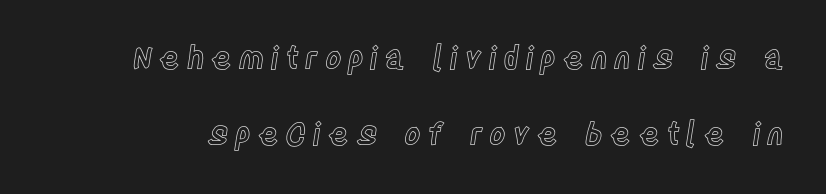
Q: Is the text italic (slanted)? A: Yes.
Q: Is the text underlined? A: No.
Q: Is the spacing between letters normal or unusually wide? A: Unusually wide.
Q: Is the spacing between lines tight, normal or loose? A: Loose.
Q: Width (condensed, normal, or wide)? A: Condensed.
Q: x-height? A: Large.
Q: Monospaced? A: No.
